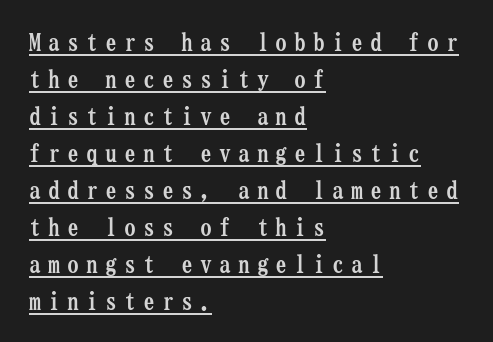
Q: Is the text bold? A: Yes.
Q: Is the text italic (slanted)? A: No, it is upright.
Q: Is the text underlined? A: Yes.
Q: How is the paragraph aligned? A: Left-aligned.
Q: Is the spacing between letters normal or unusually wide? A: Unusually wide.
Q: Is the spacing between lines tight, normal or loose? A: Normal.
